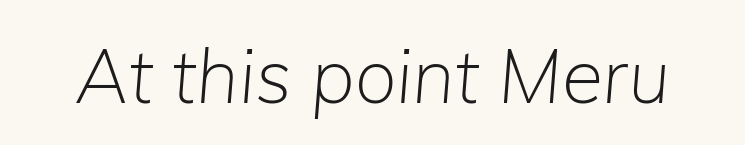
Q: Is the text bold? A: No.
Q: Is the text italic (slanted)? A: Yes, it leans right by about 5 degrees.
Q: Is the text underlined? A: No.
Q: Is the spacing between letters normal or unusually wide? A: Normal.
Q: Width (condensed, normal, or wide)? A: Normal.
Q: Stroke contrast? A: Low.
Q: x-height? A: Medium.
Q: Monospaced? A: No.
